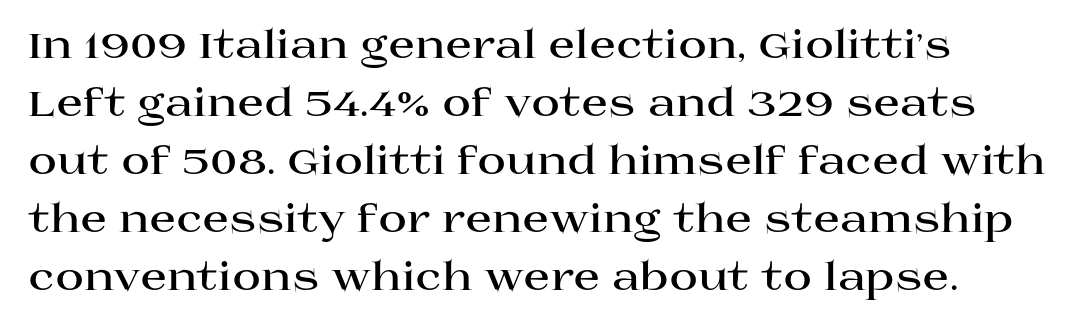
{"serif": "yes", "italic": "no", "bold": "yes", "weight": "bold", "width": "wide", "stroke_contrast": "high", "x_height": "large", "monospaced": "no", "underline": "no", "align": "left", "line_spacing": "normal", "line_spacing_ratio": 1.49, "letter_spacing": "normal", "letter_spacing_em": 0.0, "glyph_px": 39}
